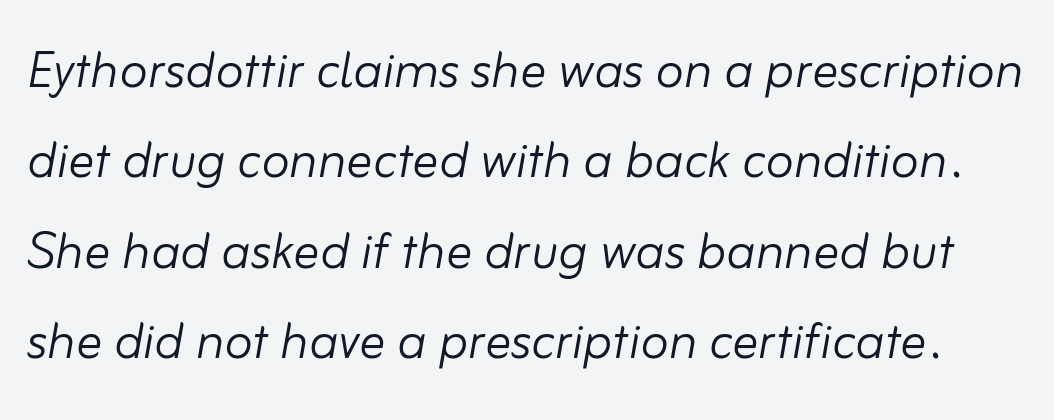
Students, note that the glyphs here touch the page at normal intervals. Bare-footed words on every line. Weight: not bold — regular or lighter. Here the designer chose a conventional face with non-uniform glyph widths.
